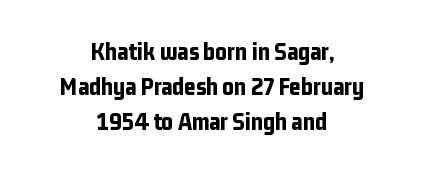
The image shows 25 px bold type, upright; set centered, normal line spacing (1.4x), normal letter spacing, not underlined.
